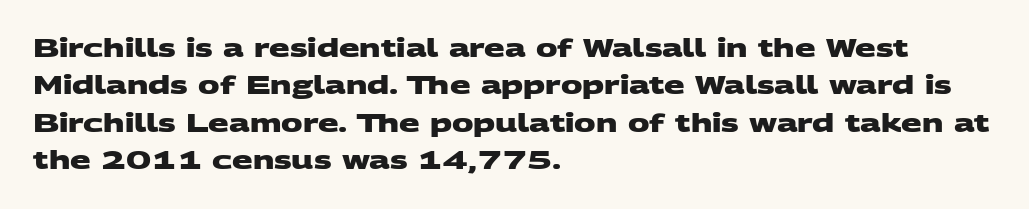
Q: Is the text bold? A: Yes.
Q: Is the text underlined? A: No.
Q: How is the paragraph aligned? A: Left-aligned.
Q: Is the spacing between letters normal or unusually wide? A: Normal.
Q: Is the spacing between lines tight, normal or loose? A: Normal.
